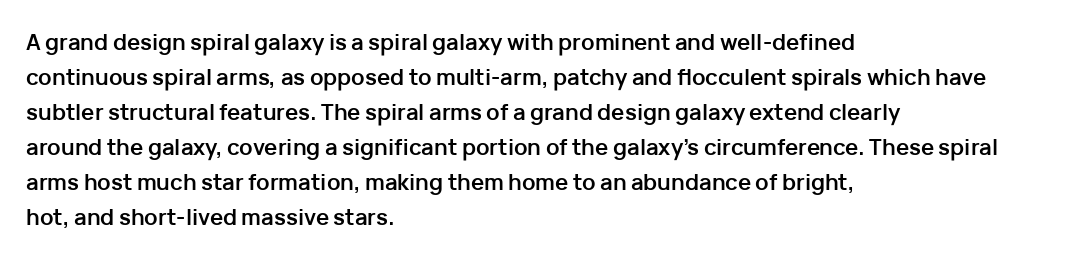
{"italic": "no", "bold": "yes", "underline": "no", "align": "left", "line_spacing": "normal", "line_spacing_ratio": 1.59, "letter_spacing": "normal", "letter_spacing_em": 0.0, "glyph_px": 22}
